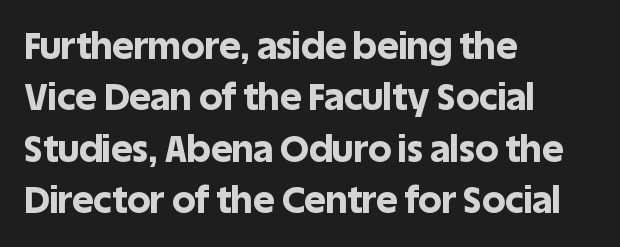
{"serif": "no", "italic": "no", "bold": "yes", "weight": "bold", "width": "normal", "x_height": "large", "monospaced": "no", "underline": "no", "align": "left", "line_spacing": "normal", "line_spacing_ratio": 1.39, "letter_spacing": "normal", "letter_spacing_em": 0.0, "glyph_px": 37}
